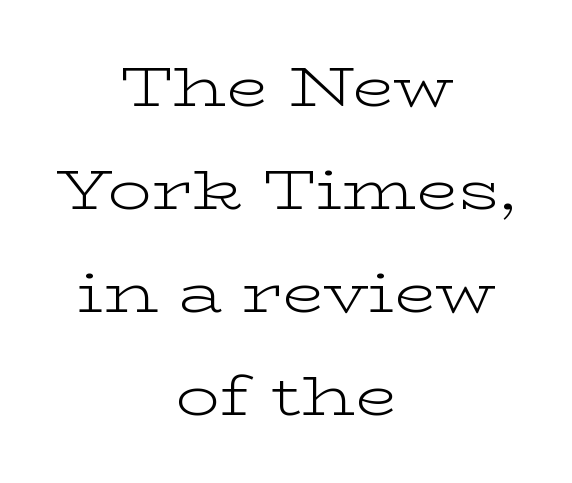
{"serif": "yes", "italic": "no", "bold": "no", "weight": "light", "width": "wide", "stroke_contrast": "low", "x_height": "medium", "monospaced": "no", "underline": "no", "align": "center", "line_spacing_ratio": 1.87, "letter_spacing": "normal", "letter_spacing_em": 0.0, "glyph_px": 55}
